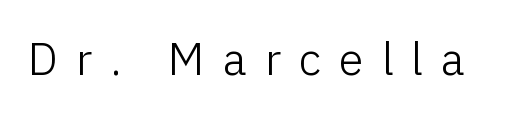
The image shows 45 px light sans-serif type, upright; set unusually wide letter spacing (+0.4 em), not underlined; low stroke contrast and a medium x-height.
